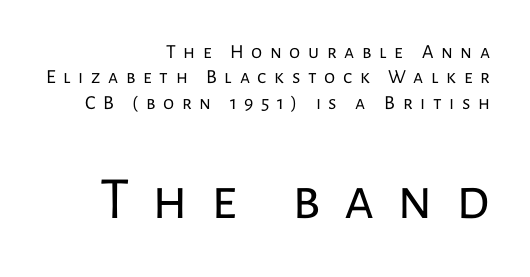
Clear beneath every line of the passage. Think of a printed novel: that variable character pitch is what you see here. Which of the two is more prominent by size? The second, at the bottom. Observe the absence of serifs on each vertical stroke in this sample.
